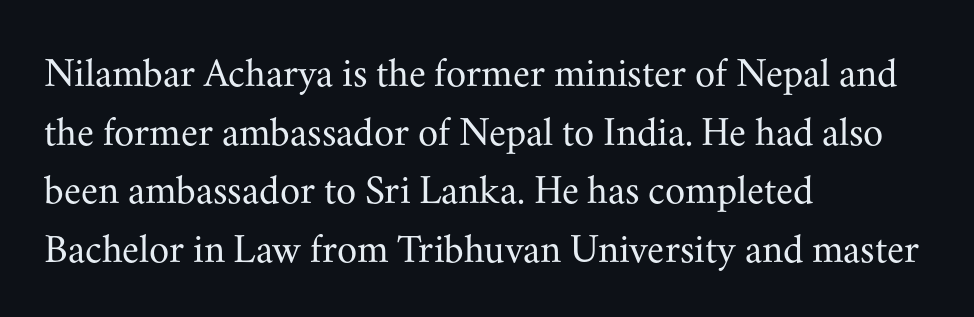
The letters stand straight up with perfectly vertical stems. The cut favours lightness, reaching ordinary text weight at its darkest. The letters carry serifs — small finishing strokes at the ends of their stems. Honestly, the letter spacing is just normal — you wouldn't notice it. Line beginnings align vertically; line endings do not. Just letters on the line, the space beneath them empty.
